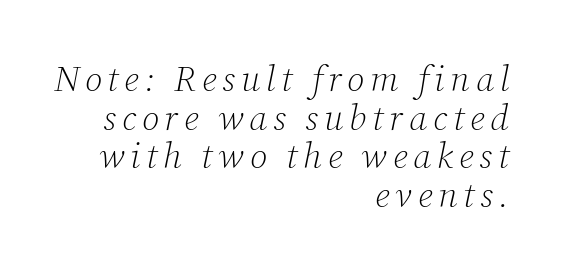
{"serif": "yes", "italic": "yes", "lean": "right", "slant_degrees": 12, "bold": "no", "weight": "light", "width": "normal", "stroke_contrast": "low", "x_height": "medium", "monospaced": "no", "underline": "no", "align": "right", "line_spacing": "tight", "line_spacing_ratio": 1.07, "glyph_px": 36}
